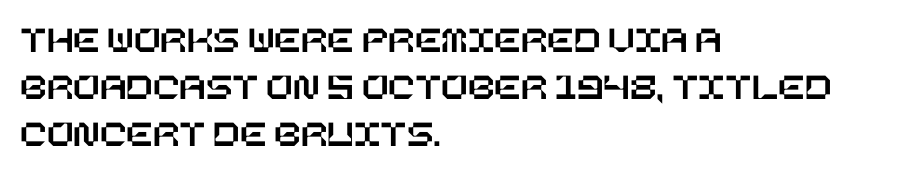
Italic? Not at all — the glyphs are vertical. The glyphs are unaccompanied by any horizontal stroke below them. These lines keep a tight, regular rhythm from letter to letter. Layout note: lines flush left.
